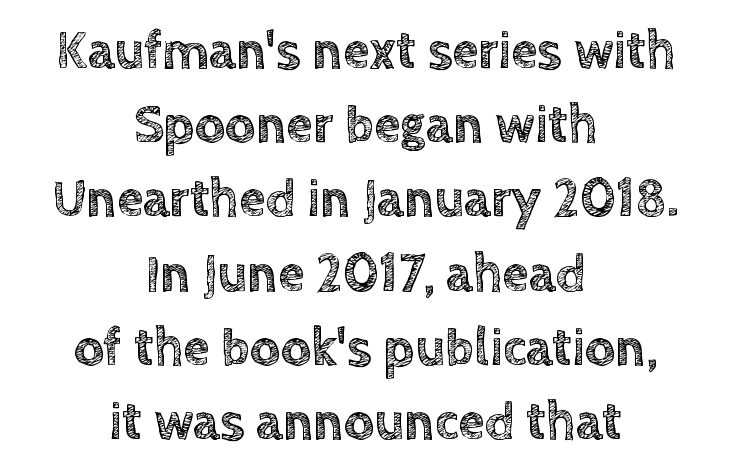
{"italic": "no", "width": "normal", "x_height": "large", "monospaced": "no", "underline": "no", "align": "center", "line_spacing": "normal", "line_spacing_ratio": 1.4, "letter_spacing": "normal", "letter_spacing_em": 0.0, "glyph_px": 53}
